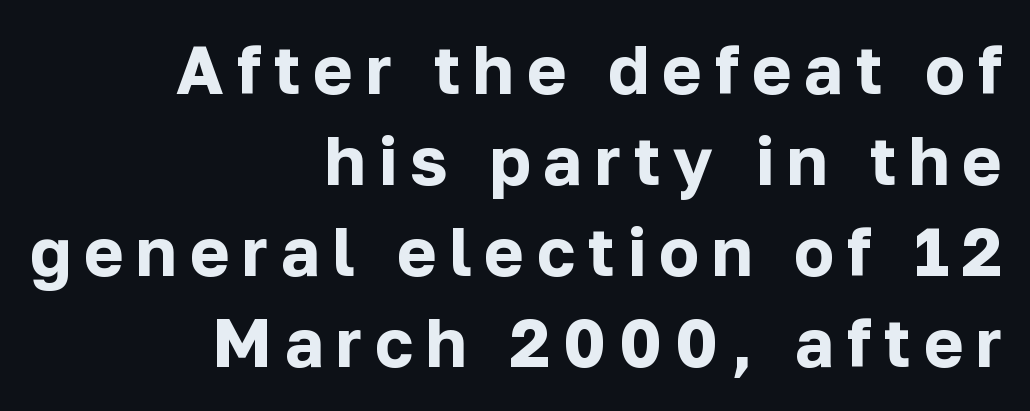
Q: Is the text bold? A: Yes.
Q: Is the text italic (slanted)? A: No, it is upright.
Q: Is the typeface a serif or a sans-serif typeface? A: Sans-serif.
Q: Is the text underlined? A: No.
Q: How is the paragraph aligned? A: Right-aligned.
Q: Is the spacing between lines tight, normal or loose? A: Normal.
Q: Width (condensed, normal, or wide)? A: Normal.
Q: Stroke contrast? A: Low.
Q: x-height? A: Medium.
Q: Monospaced? A: No.
